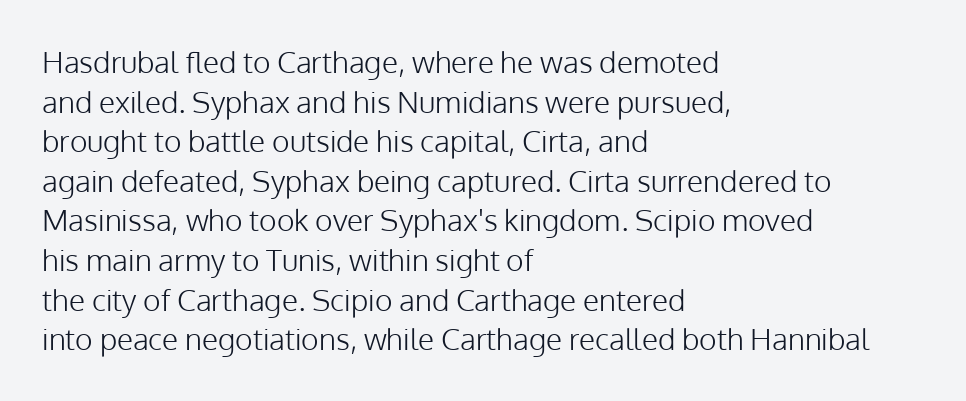
The rendering anchors every line to the left-hand side. The rendering uses natural spacing where letterforms have individual widths. These lines sit exactly where default settings would place them. Type without underlining. Look at the bottom of the vertical strokes: they stop flat, with no serifs. Short note: letters normally spaced.
